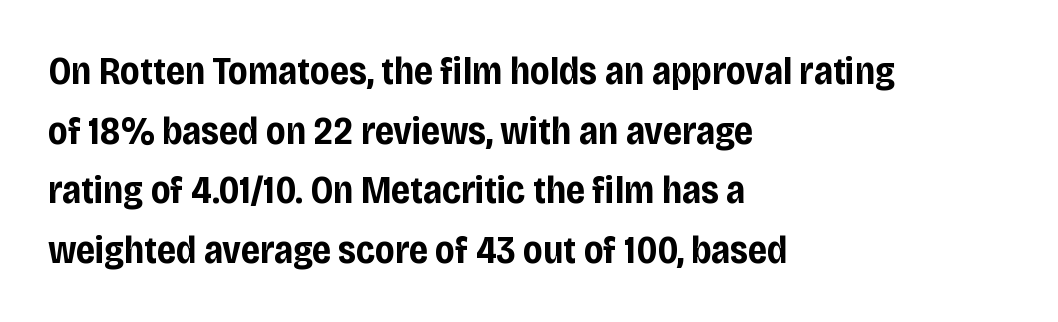
The passage shown stacks its lines at a standard gap. Each word holds together tightly as a unit, with standard inter-letter gaps. Weight check: bold — yes, fully. The words here are not underlined.
